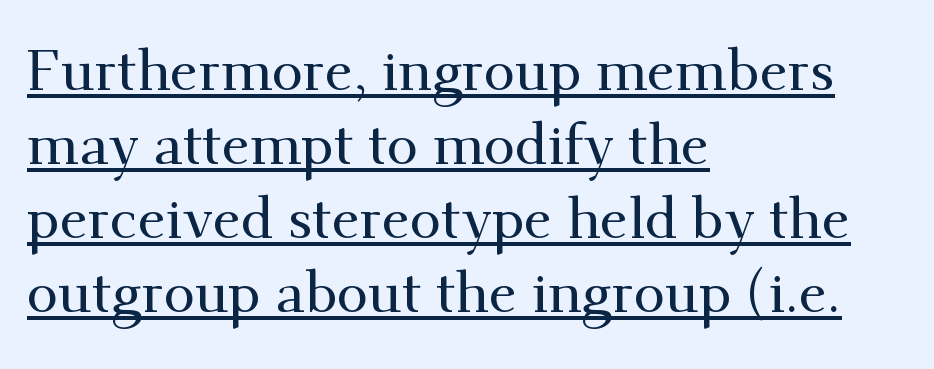
{"serif": "yes", "italic": "no", "width": "normal", "stroke_contrast": "medium", "x_height": "small", "monospaced": "no", "underline": "yes", "align": "left", "line_spacing": "normal", "line_spacing_ratio": 1.3, "letter_spacing": "normal", "letter_spacing_em": 0.0, "glyph_px": 57}
